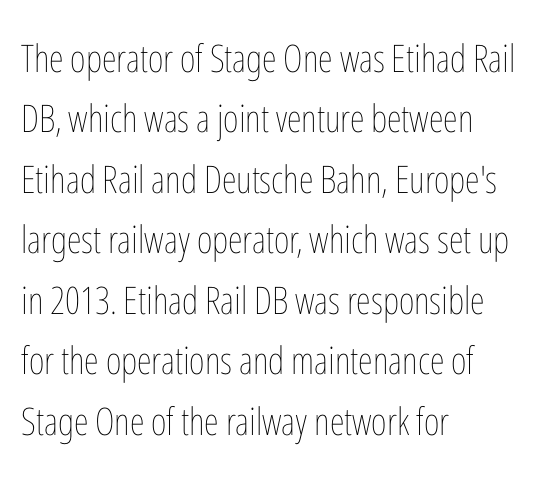
Q: Is the text bold? A: No.
Q: Is the text italic (slanted)? A: No, it is upright.
Q: Is the text underlined? A: No.
Q: How is the paragraph aligned? A: Left-aligned.
Q: Is the spacing between letters normal or unusually wide? A: Normal.
Q: Is the spacing between lines tight, normal or loose? A: Normal.
Q: Width (condensed, normal, or wide)? A: Condensed.
Q: Stroke contrast? A: Low.
Q: x-height? A: Medium.
Q: Monospaced? A: No.
